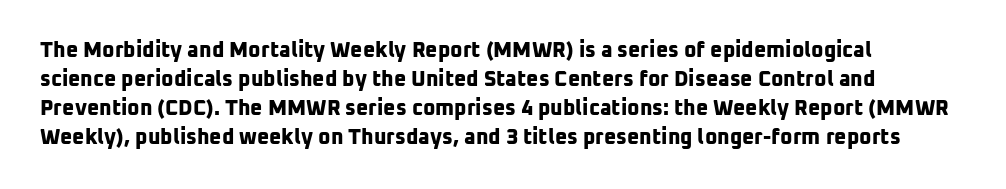
Q: Is the text bold? A: Yes.
Q: Is the text underlined? A: No.
Q: How is the paragraph aligned? A: Left-aligned.
Q: Is the spacing between letters normal or unusually wide? A: Normal.
Q: Is the spacing between lines tight, normal or loose? A: Normal.
